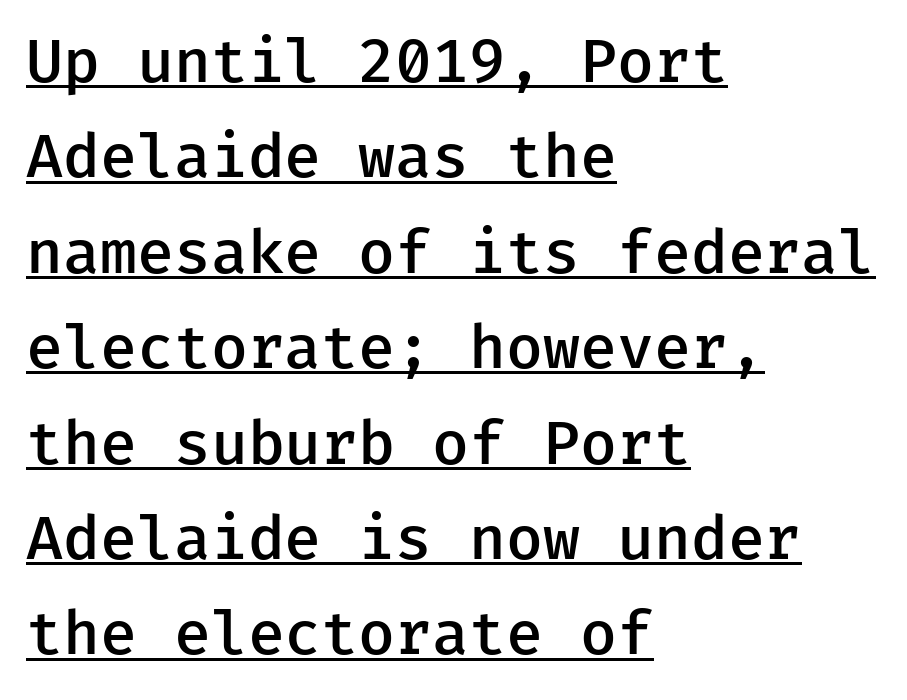
Q: Is the text bold? A: Semi-bold.
Q: Is the text italic (slanted)? A: No, it is upright.
Q: Is the typeface a serif or a sans-serif typeface? A: Sans-serif.
Q: Is the text underlined? A: Yes.
Q: How is the paragraph aligned? A: Left-aligned.
Q: Is the spacing between letters normal or unusually wide? A: Normal.
Q: Is the spacing between lines tight, normal or loose? A: Normal.
Q: Width (condensed, normal, or wide)? A: Normal.
Q: Stroke contrast? A: Low.
Q: x-height? A: Medium.
Q: Monospaced? A: Yes.
